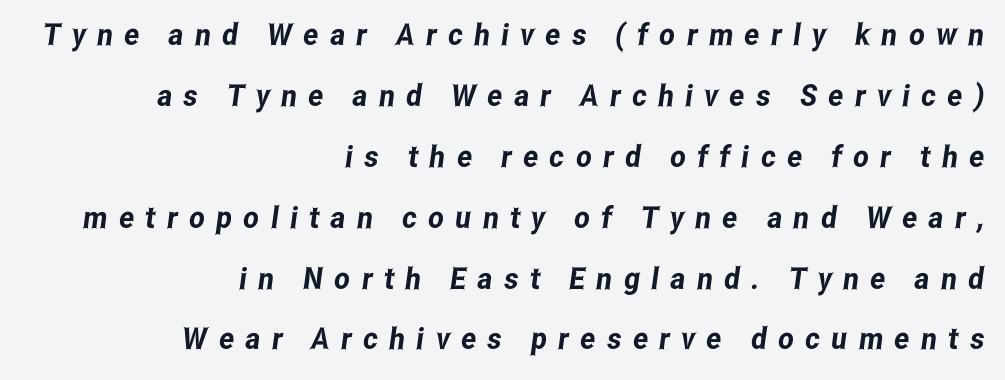
{"serif": "no", "width": "condensed", "stroke_contrast": "low", "x_height": "medium", "monospaced": "no", "underline": "no", "align": "right", "line_spacing": "loose", "line_spacing_ratio": 2.03, "letter_spacing": "wide", "letter_spacing_em": 0.38, "glyph_px": 30}
